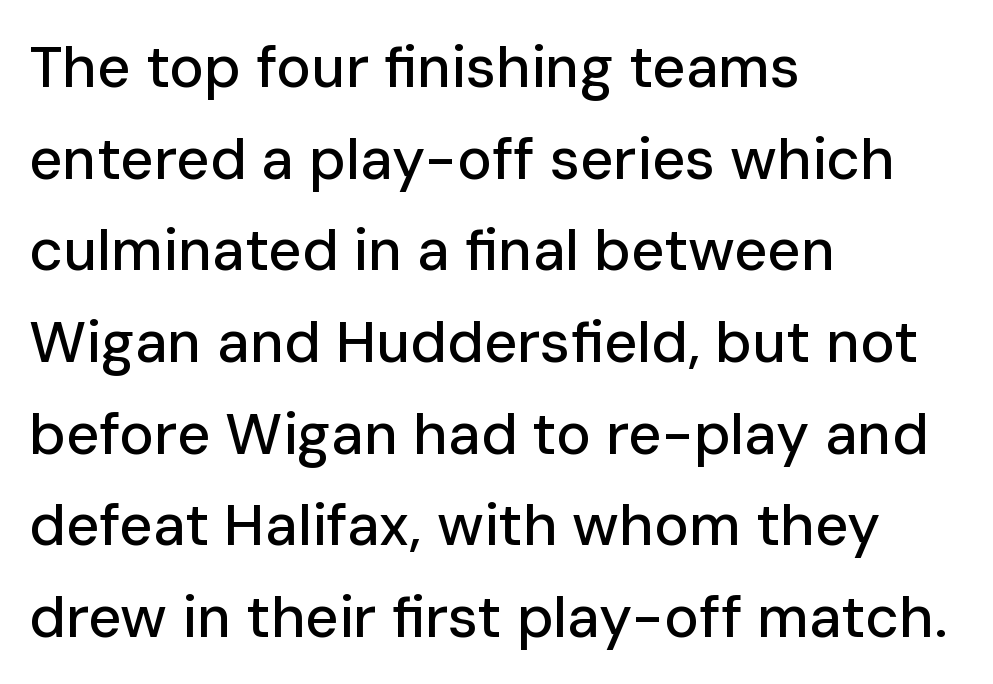
The image shows 58 px sans-serif type, upright; set left-aligned, normal line spacing (1.58x), normal letter spacing, not underlined; low stroke contrast and a medium x-height.
